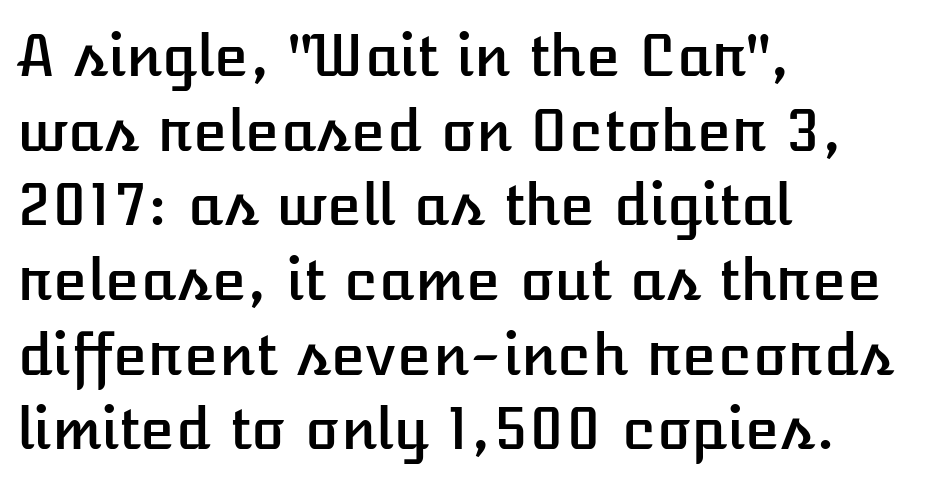
The image shows 57 px text type, upright; set left-aligned, normal line spacing (1.31x), normal letter spacing, not underlined; low stroke contrast and a medium x-height.
